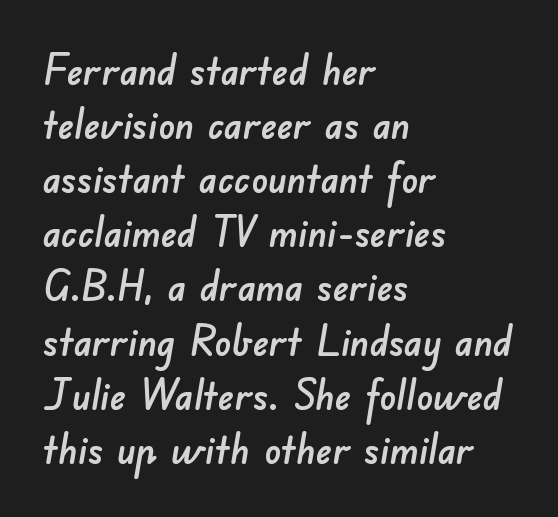
The image shows 41 px sans-serif type; set left-aligned, normal line spacing (1.32x), normal letter spacing, not underlined; low stroke contrast and a small x-height.
